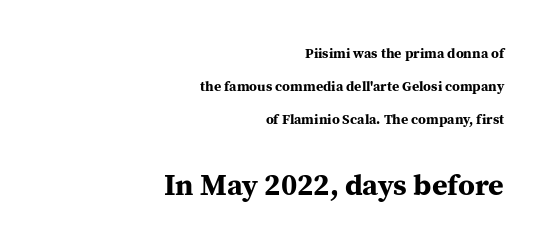
The image shows 30 px bold serif type, upright; set right-aligned, loose line spacing (2.34x), normal letter spacing, not underlined; the second (bottom) block is 2.14x larger; medium stroke contrast and a medium x-height.
